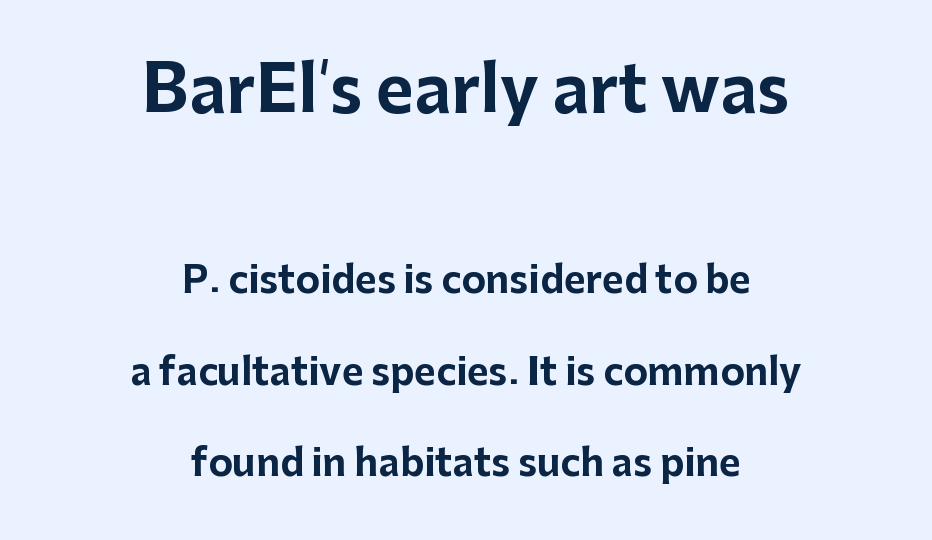
Q: Is the text bold? A: Yes.
Q: Is the text italic (slanted)? A: No, it is upright.
Q: Is the typeface a serif or a sans-serif typeface? A: Sans-serif.
Q: Is the text underlined? A: No.
Q: How is the paragraph aligned? A: Centered.
Q: Is the spacing between letters normal or unusually wide? A: Normal.
Q: Is the spacing between lines tight, normal or loose? A: Loose.
Q: Which block of text is set in a larger size, the first (top) or the second (bottom)? A: The first (top) one.
Q: Width (condensed, normal, or wide)? A: Normal.
Q: Stroke contrast? A: Low.
Q: x-height? A: Medium.
Q: Monospaced? A: No.
